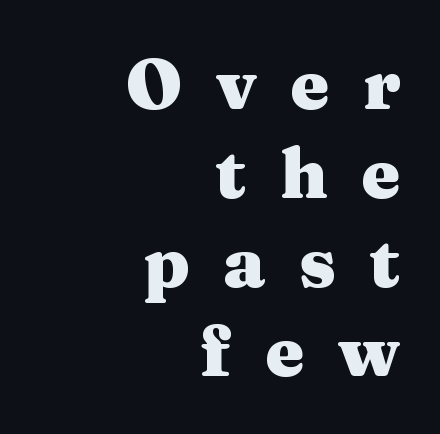
Notice how the passage keeps a crisp vertical edge on the right only. The passage shown is typed in a proportional face where columns would drift. Notice how the stems are strictly vertical — no italics here. Heavy, bold letterforms. This rendering features lettering with no underline.
